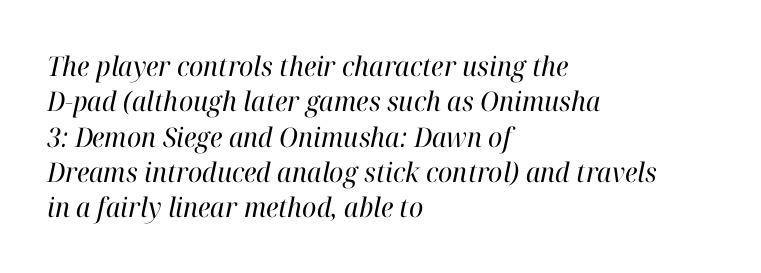
{"italic": "yes", "lean": "right", "slant_degrees": 12, "bold": "no", "underline": "no", "align": "left", "line_spacing": "normal", "line_spacing_ratio": 1.31, "letter_spacing": "normal", "letter_spacing_em": 0.0, "glyph_px": 27}
